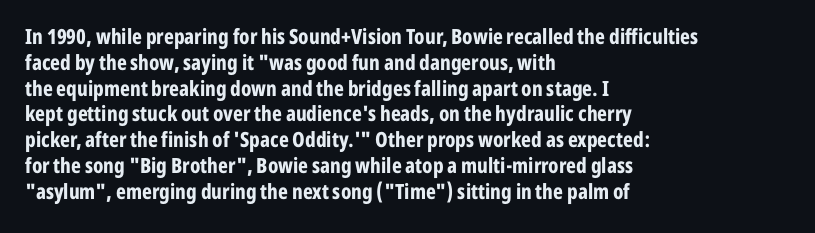
The letters stand upright; this is a roman face. Every row of glyphs begins at an identical x-position on the left. Between one letter and the next there's only the usual sliver of space. Caption: bold face, heavy strokes.
